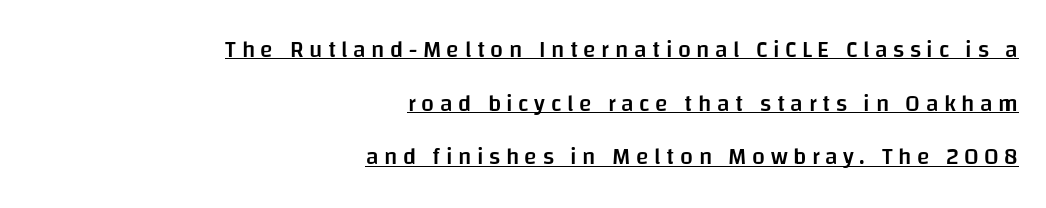
A somewhat darkened texture: the type is semibold rather than bold. Honestly, the letter spacing is so wide it's the main thing you notice. Ordinary non-slanted type is in use. The ragged edge is on the left, which tells us the setting is flush right.
